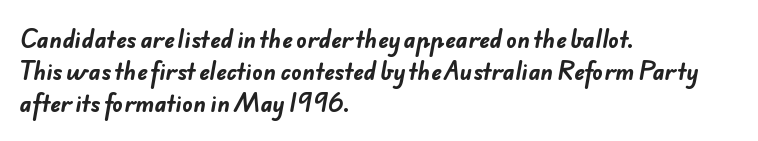
The image shows 22 px bold type; set left-aligned, normal line spacing (1.45x), normal letter spacing, not underlined.
